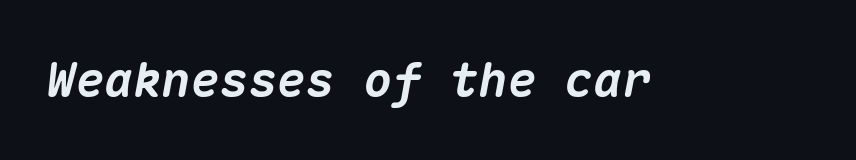
Type without underlining. The face used here has the dense, thick strokes of a bold. Between one letter and the next there's only the usual sliver of space. The passage shown is typed in a monospace face where columns stay perfectly aligned.
